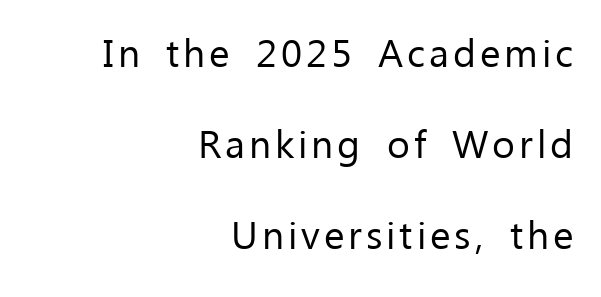
Q: Is the text bold? A: No.
Q: Is the text italic (slanted)? A: No, it is upright.
Q: Is the typeface a serif or a sans-serif typeface? A: Sans-serif.
Q: Is the text underlined? A: No.
Q: How is the paragraph aligned? A: Right-aligned.
Q: Is the spacing between lines tight, normal or loose? A: Loose.
Q: Width (condensed, normal, or wide)? A: Normal.
Q: Stroke contrast? A: Low.
Q: x-height? A: Medium.
Q: Monospaced? A: No.
